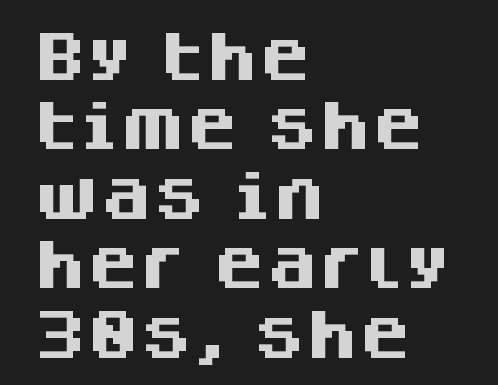
Q: Is the text bold? A: Yes.
Q: Is the text italic (slanted)? A: No, it is upright.
Q: Is the typeface a serif or a sans-serif typeface? A: Sans-serif.
Q: Is the text underlined? A: No.
Q: How is the paragraph aligned? A: Left-aligned.
Q: Is the spacing between letters normal or unusually wide? A: Normal.
Q: Is the spacing between lines tight, normal or loose? A: Normal.
Q: Width (condensed, normal, or wide)? A: Normal.
Q: Stroke contrast? A: Medium.
Q: x-height? A: Large.
Q: Monospaced? A: No.
